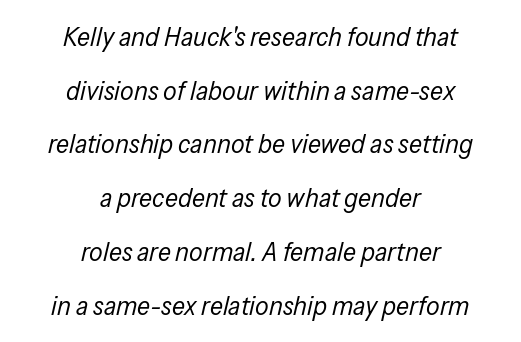
Q: Is the text bold? A: No.
Q: Is the text italic (slanted)? A: Yes, it leans right by about 13 degrees.
Q: Is the text underlined? A: No.
Q: How is the paragraph aligned? A: Centered.
Q: Is the spacing between letters normal or unusually wide? A: Normal.
Q: Is the spacing between lines tight, normal or loose? A: Loose.
